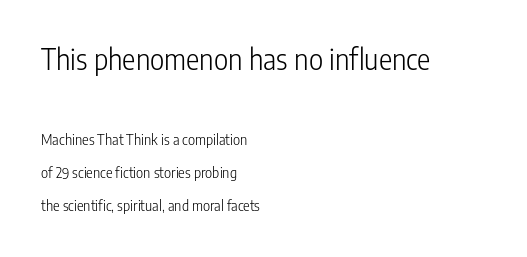
Note the varied advance widths — an 'i' is clearly narrower than an 'm'. The typesetting does not lean heavy: it is not bold. Visually, the top section dominates because its glyphs are scaled up. The typography opts for an upright posture over an oblique one. Reading down the block, your eye returns to a fixed left position each line. Does extra space separate the letters? No, they use regular spacing.
